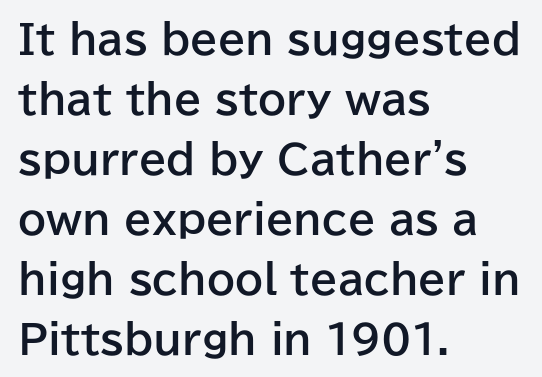
The image shows 40 px bold sans-serif type, upright; set left-aligned, normal line spacing (1.5x), normal letter spacing, not underlined; low stroke contrast and a medium x-height.
